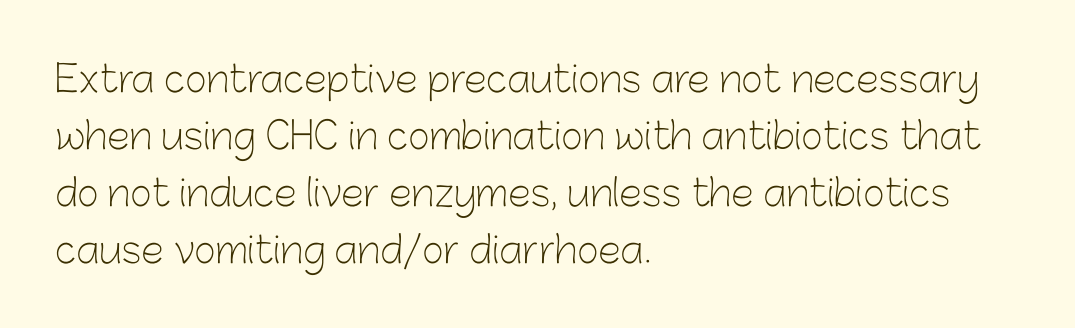
{"serif": "no", "italic": "no", "bold": "no", "weight": "light", "width": "normal", "stroke_contrast": "low", "x_height": "medium", "monospaced": "no", "underline": "no", "align": "left", "line_spacing": "normal", "line_spacing_ratio": 1.54, "letter_spacing": "normal", "letter_spacing_em": 0.0, "glyph_px": 37}
